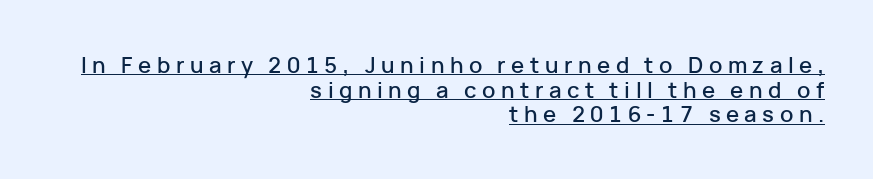
{"italic": "no", "underline": "yes", "align": "right", "line_spacing": "tight", "line_spacing_ratio": 1.12, "letter_spacing": "wide", "letter_spacing_em": 0.25, "glyph_px": 22}
